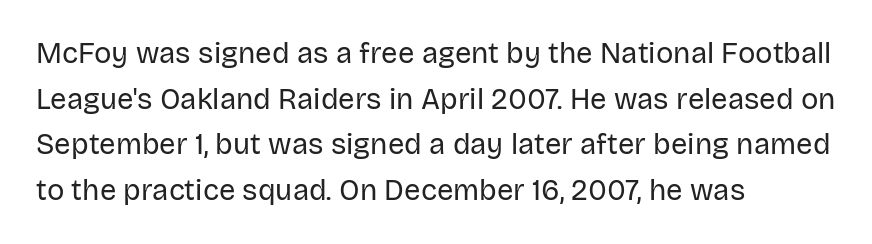
Each row of text sits above clean, open space. The passage is arranged the way most books set body copy — flush left. This is the regular roman posture of the typeface. Quick note: interline space is typical. Classification — sans serif. Nobody touched the tracking dial on this one.
